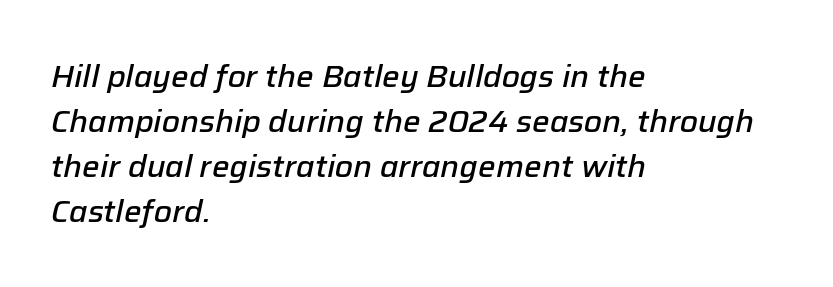
Regular leading. Horizontal alignment here is leftward, the default for most running prose. In terms of posture, this sample is oblique. This is the in-between weight designers call semibold or demi.
